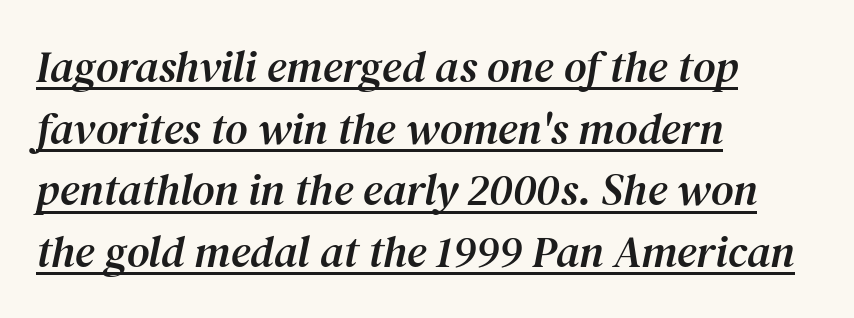
{"serif": "yes", "italic": "yes", "lean": "right", "slant_degrees": 12, "width": "normal", "stroke_contrast": "medium", "x_height": "medium", "monospaced": "no", "underline": "yes", "align": "left", "line_spacing": "normal", "line_spacing_ratio": 1.4, "letter_spacing": "normal", "letter_spacing_em": 0.0, "glyph_px": 44}
